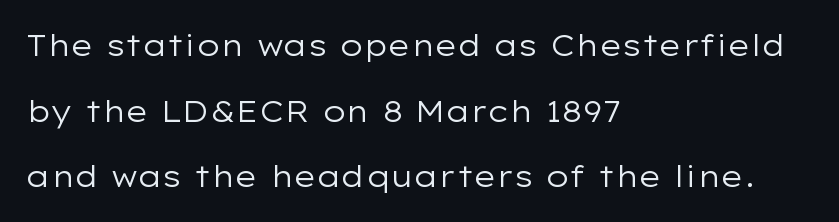
{"serif": "no", "italic": "no", "bold": "no", "weight": "regular", "width": "wide", "stroke_contrast": "low", "x_height": "medium", "monospaced": "no", "underline": "no", "align": "left", "line_spacing": "loose", "line_spacing_ratio": 2.19, "letter_spacing": "normal", "letter_spacing_em": 0.0, "glyph_px": 30}
